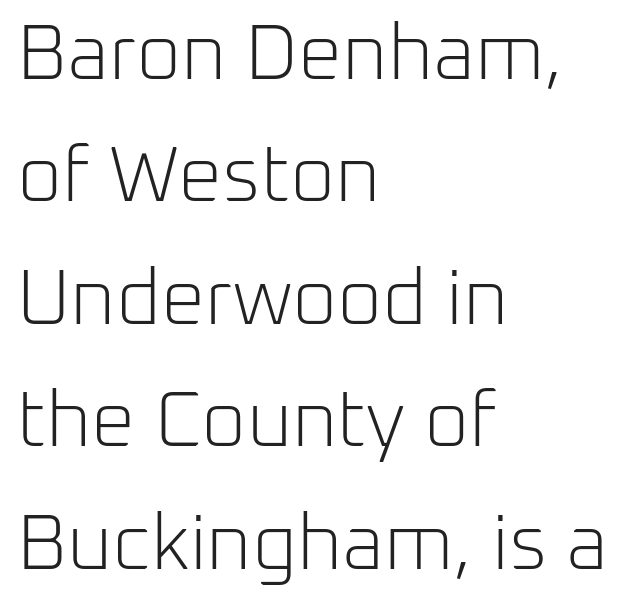
The image shows 78 px light sans-serif type, upright; set left-aligned, normal line spacing (1.57x), normal letter spacing, not underlined; low stroke contrast and a medium x-height.
